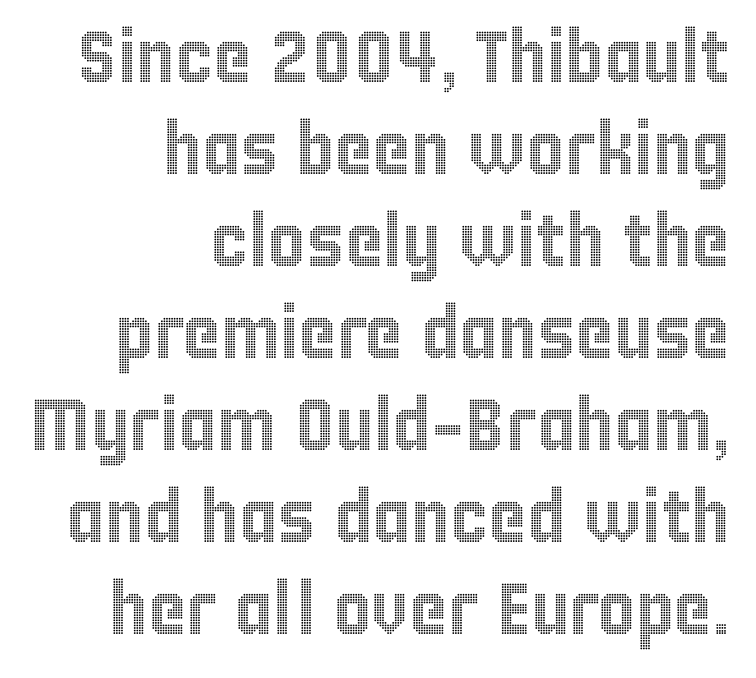
{"italic": "no", "width": "condensed", "x_height": "large", "monospaced": "no", "underline": "no", "align": "right", "line_spacing": "normal", "line_spacing_ratio": 1.26, "letter_spacing": "normal", "letter_spacing_em": 0.0, "glyph_px": 73}
